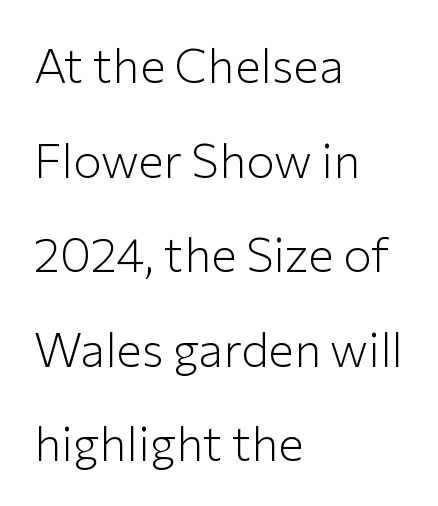
Q: Is the text bold? A: No.
Q: Is the text italic (slanted)? A: No, it is upright.
Q: Is the typeface a serif or a sans-serif typeface? A: Sans-serif.
Q: Is the text underlined? A: No.
Q: How is the paragraph aligned? A: Left-aligned.
Q: Is the spacing between letters normal or unusually wide? A: Normal.
Q: Is the spacing between lines tight, normal or loose? A: Loose.
Q: Width (condensed, normal, or wide)? A: Normal.
Q: Stroke contrast? A: Low.
Q: x-height? A: Medium.
Q: Monospaced? A: No.
